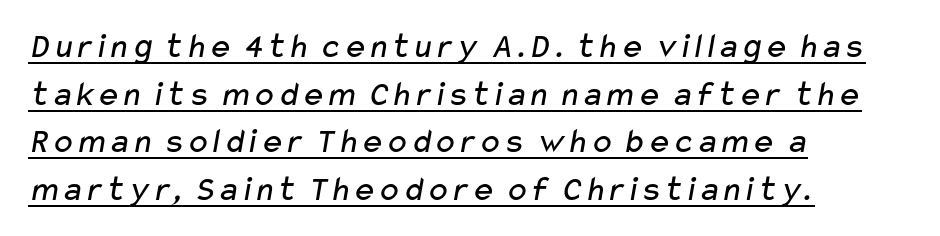
Q: Is the text bold? A: No.
Q: Is the typeface a serif or a sans-serif typeface? A: Sans-serif.
Q: Is the text underlined? A: Yes.
Q: How is the paragraph aligned? A: Left-aligned.
Q: Is the spacing between letters normal or unusually wide? A: Normal.
Q: Is the spacing between lines tight, normal or loose? A: Normal.
Q: Width (condensed, normal, or wide)? A: Wide.
Q: Stroke contrast? A: Low.
Q: x-height? A: Medium.
Q: Monospaced? A: No.
